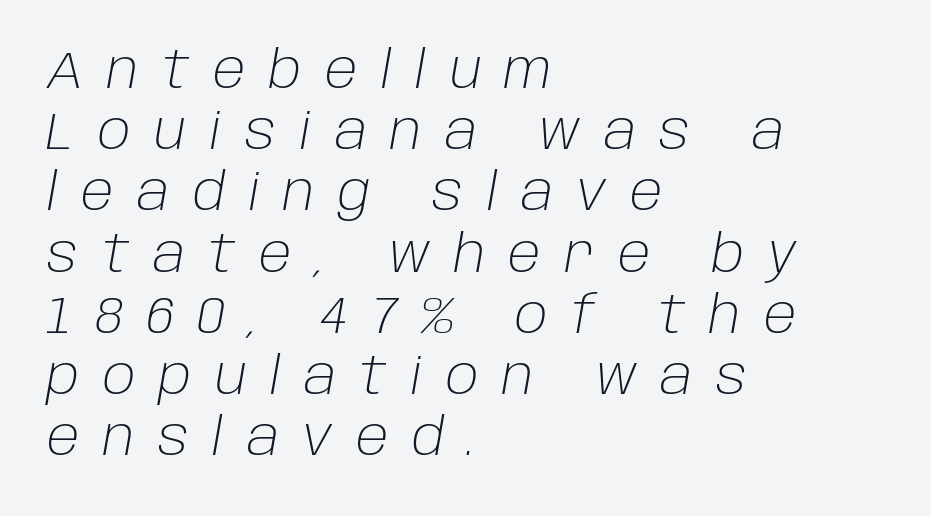
Check under the words: just untouched page. You could only call the tracking loose — the letters float apart. Vertical stems look standard width or narrower in stroke. The rendering uses natural spacing where letterforms have individual widths.
